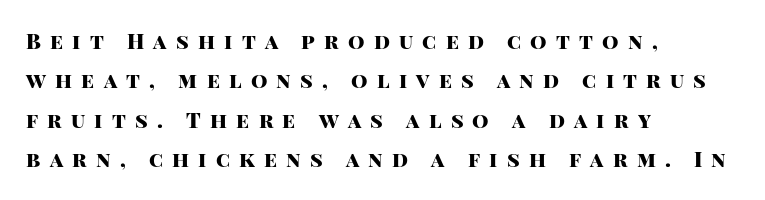
{"italic": "no", "bold": "yes", "underline": "no", "align": "left", "line_spacing_ratio": 1.88, "letter_spacing": "wide", "letter_spacing_em": 0.44, "glyph_px": 21}
